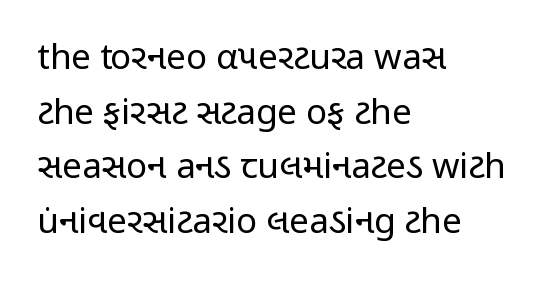
{"serif": "no", "italic": "no", "bold": "no", "weight": "regular", "width": "condensed", "stroke_contrast": "low", "x_height": "medium", "monospaced": "no", "underline": "no", "align": "left", "line_spacing": "normal", "line_spacing_ratio": 1.56, "letter_spacing": "normal", "letter_spacing_em": 0.0, "glyph_px": 35}
